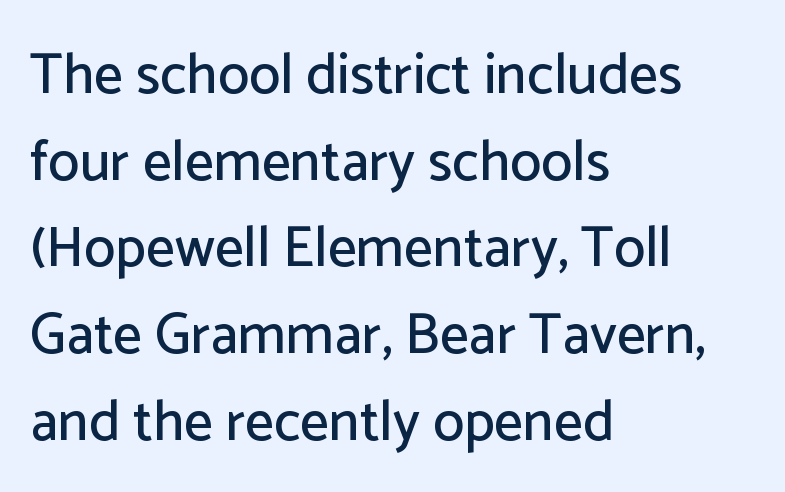
The image shows 57 px sans-serif type, upright; set left-aligned, normal line spacing (1.52x), normal letter spacing, not underlined; low stroke contrast and a medium x-height.
